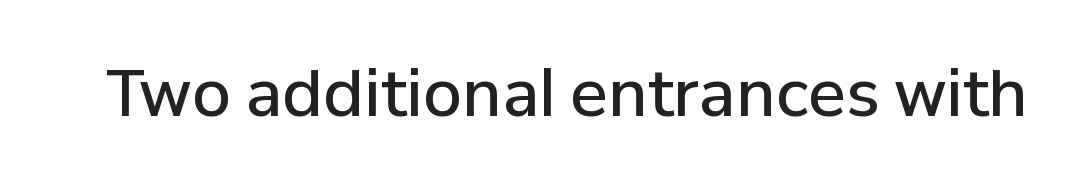
Notice how the stems are strictly vertical — no italics here. Check where the strokes stop: nothing finishes them off — pure sans. Stems and bowls a touch heavier than normal — semibold. The face used here is proportionally spaced, like ordinary book or web type.
